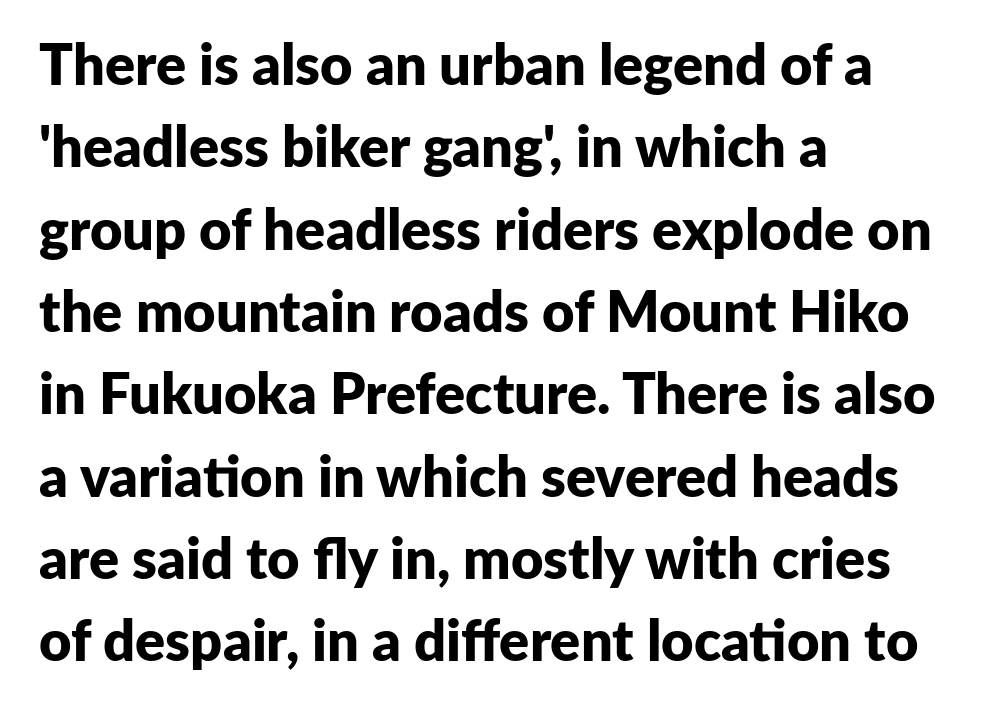
{"serif": "no", "italic": "no", "bold": "yes", "weight": "bold", "width": "normal", "stroke_contrast": "low", "x_height": "medium", "monospaced": "no", "underline": "no", "align": "left", "line_spacing": "normal", "line_spacing_ratio": 1.47, "letter_spacing": "normal", "letter_spacing_em": 0.0, "glyph_px": 56}
